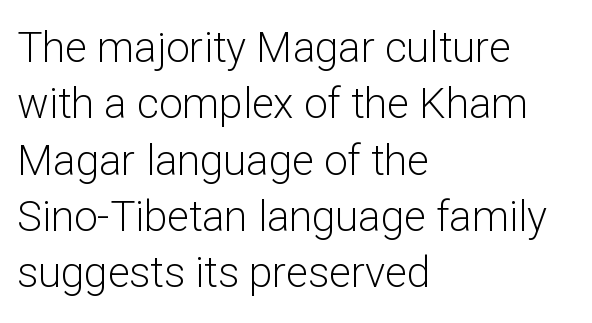
If you drew a line through each stem, it would be perfectly vertical. Does the copy run flush right? No — it runs flush left. Character widths vary here, with narrow letters taking less room than wide ones. Summary of vertical rhythm: regular, with standard interline spacing. The letters carry no serifs — their stems end cleanly without finishing strokes.
